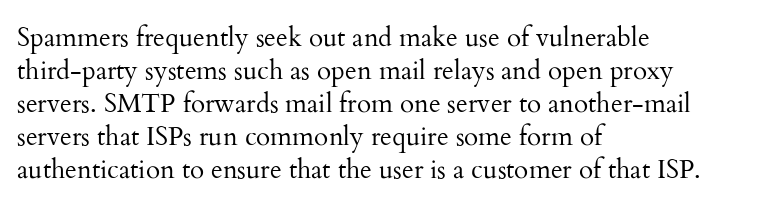
Q: Is the text bold? A: No.
Q: Is the text italic (slanted)? A: No, it is upright.
Q: Is the text underlined? A: No.
Q: How is the paragraph aligned? A: Left-aligned.
Q: Is the spacing between letters normal or unusually wide? A: Normal.
Q: Is the spacing between lines tight, normal or loose? A: Normal.
